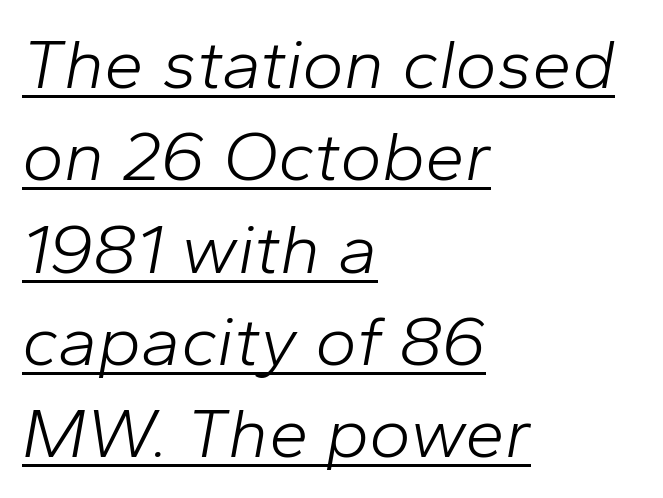
{"italic": "yes", "lean": "right", "slant_degrees": 10, "bold": "no", "weight": "light", "width": "normal", "stroke_contrast": "low", "x_height": "medium", "monospaced": "no", "underline": "yes", "align": "left", "line_spacing": "normal", "line_spacing_ratio": 1.3, "letter_spacing": "normal", "letter_spacing_em": 0.0, "glyph_px": 71}
